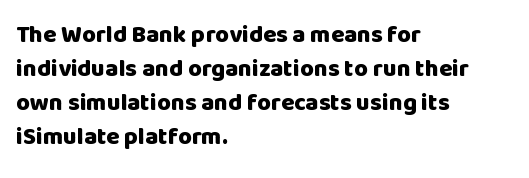
The passage shown stacks its lines at a standard gap. These lines keep a tight, regular rhythm from letter to letter. Descenders hang freely into open space. The sample has been set heavy, in full bold. Leftover space on each line is placed entirely after the last word. Nope, not italic — everything's standing straight.
